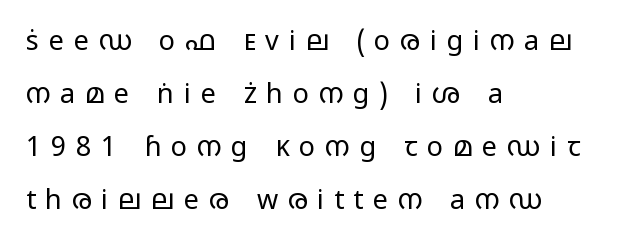
Letters have the restrained weight of plain body copy at most. Here the glyphs are tracked loosely, breaking word shapes into spaced letters. Students, observe: this is what heavily led, spacious text looks like. A bare baseline throughout the passage. This is the regular roman posture of the typeface.
